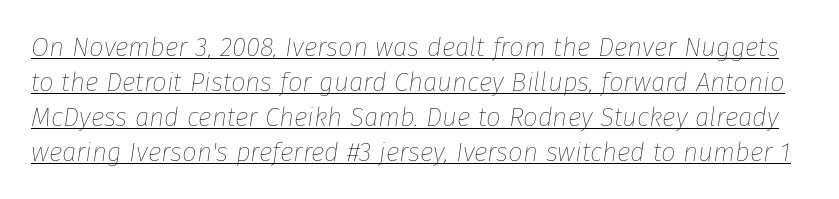
{"italic": "yes", "lean": "right", "slant_degrees": 8, "bold": "no", "underline": "yes", "line_spacing": "normal", "line_spacing_ratio": 1.34, "letter_spacing": "normal", "letter_spacing_em": 0.0, "glyph_px": 26}
